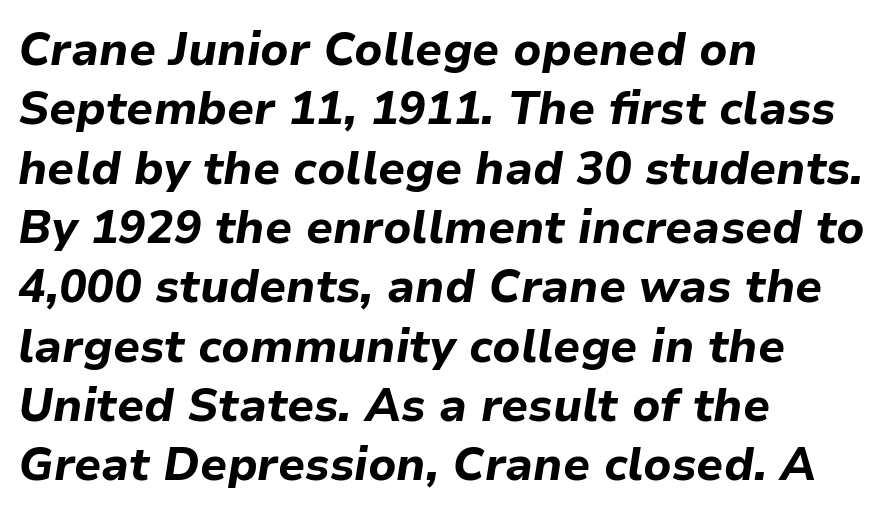
{"italic": "yes", "lean": "right", "slant_degrees": 9, "bold": "yes", "weight": "bold", "width": "normal", "stroke_contrast": "low", "x_height": "medium", "monospaced": "no", "underline": "no", "align": "left", "line_spacing": "normal", "line_spacing_ratio": 1.29, "letter_spacing": "normal", "letter_spacing_em": 0.0, "glyph_px": 46}
